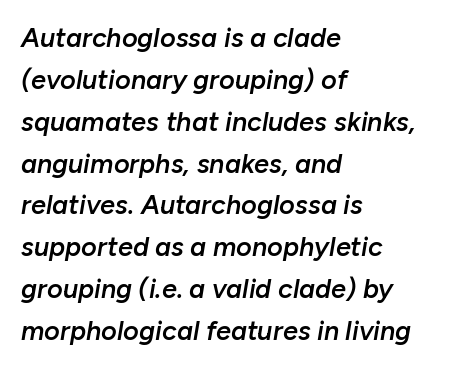
One-word summary of the alignment: left. Leading: standard. The line texture is even and compact thanks to regular tracking. The font is running at a semibold setting, under full bold.
